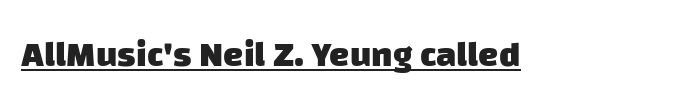
{"serif": "no", "bold": "yes", "weight": "heavy", "width": "normal", "stroke_contrast": "low", "x_height": "large", "monospaced": "no", "underline": "yes", "letter_spacing": "normal", "letter_spacing_em": 0.0, "glyph_px": 36}
